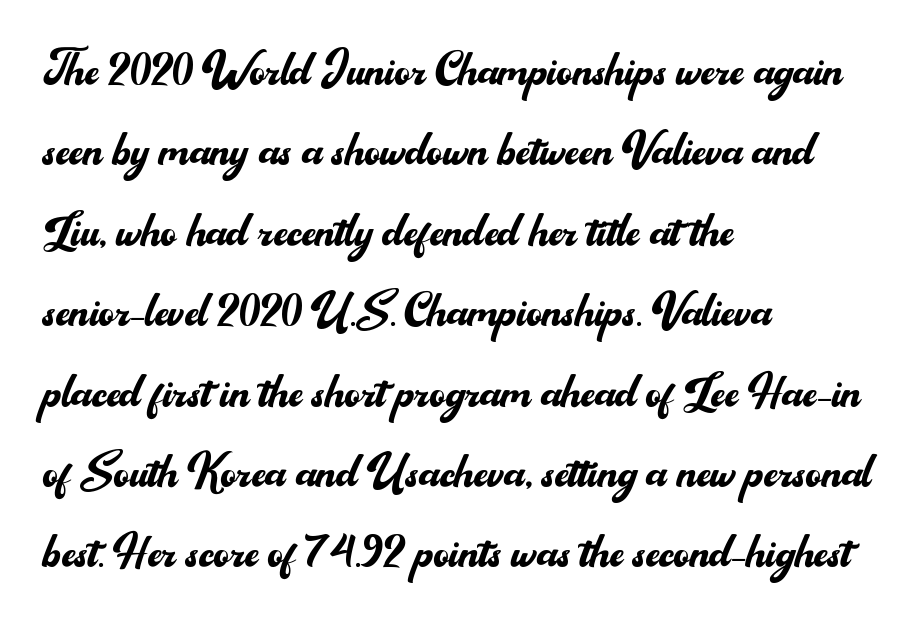
{"serif": "no", "bold": "no", "weight": "regular", "width": "normal", "stroke_contrast": "medium", "x_height": "small", "monospaced": "no", "underline": "no", "align": "left", "line_spacing": "normal", "line_spacing_ratio": 1.34, "letter_spacing": "normal", "letter_spacing_em": 0.0, "glyph_px": 60}
